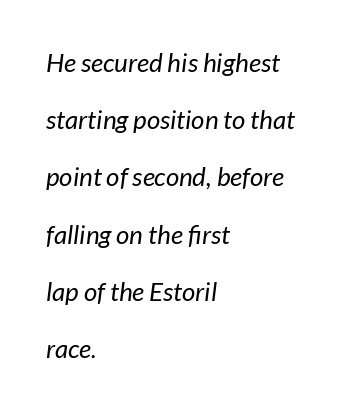
{"italic": "yes", "lean": "right", "slant_degrees": 7, "bold": "no", "underline": "no", "align": "left", "line_spacing": "loose", "line_spacing_ratio": 2.2, "letter_spacing": "normal", "letter_spacing_em": 0.0, "glyph_px": 26}
